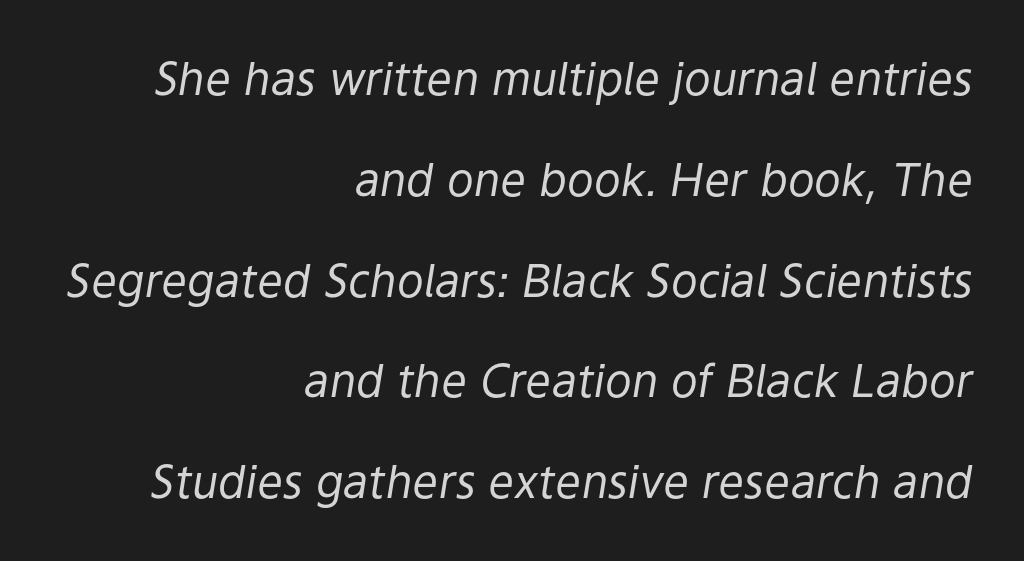
Q: Is the text bold? A: No.
Q: Is the text italic (slanted)? A: Yes, it leans right by about 9 degrees.
Q: Is the text underlined? A: No.
Q: How is the paragraph aligned? A: Right-aligned.
Q: Is the spacing between letters normal or unusually wide? A: Normal.
Q: Is the spacing between lines tight, normal or loose? A: Loose.
Q: Width (condensed, normal, or wide)? A: Normal.
Q: Stroke contrast? A: Low.
Q: x-height? A: Medium.
Q: Monospaced? A: No.
